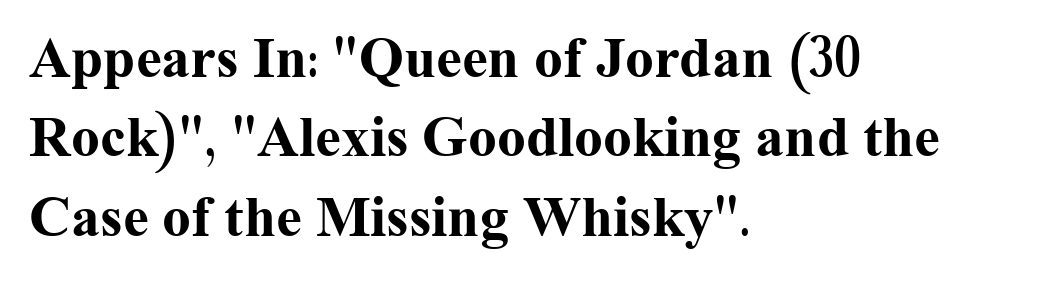
The image shows 58 px bold serif type, upright; set left-aligned, normal line spacing (1.37x), normal letter spacing, not underlined; medium stroke contrast and a medium x-height.
